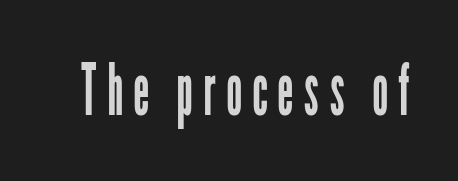
Is this a heavy cut? Hardly; it is regular or lighter. The zone under the glyphs is completely vacant. Check where the strokes stop: nothing finishes them off — pure sans. The letters advance in unequal steps, a hallmark of proportional type. The lettering holds an erect, upright posture throughout.
